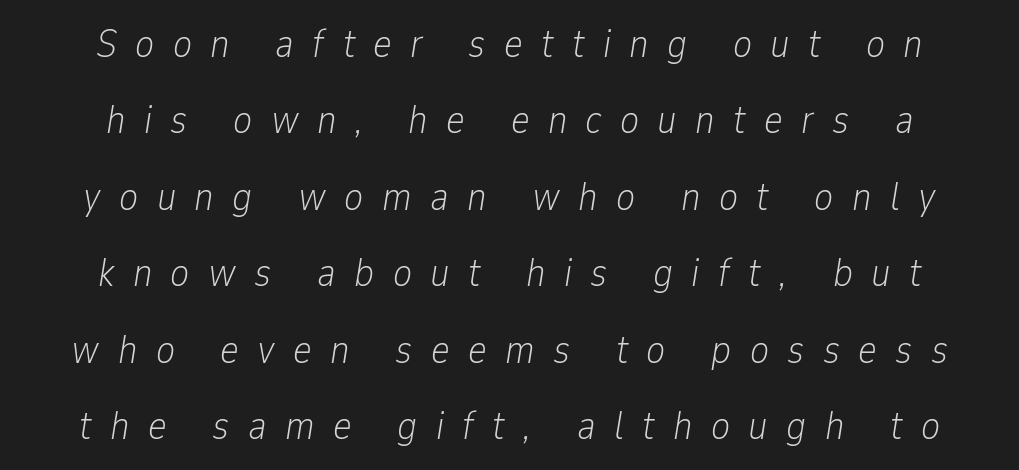
Slant detected: the letters are inclined. There is plenty of visible air inserted between adjacent glyphs. Each letter keeps its own natural width here, so spacing adapts to shape. If you measured baseline to baseline, you'd find a long distance. Bold? No — there's no thickening of the strokes.
